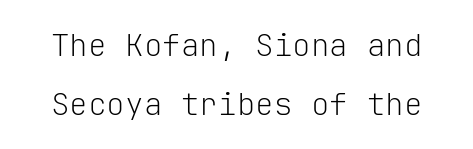
Q: Is the text bold? A: No.
Q: Is the text italic (slanted)? A: No, it is upright.
Q: Is the typeface a serif or a sans-serif typeface? A: Sans-serif.
Q: Is the text underlined? A: No.
Q: Is the spacing between letters normal or unusually wide? A: Normal.
Q: Width (condensed, normal, or wide)? A: Normal.
Q: Stroke contrast? A: Low.
Q: x-height? A: Medium.
Q: Monospaced? A: Yes.
